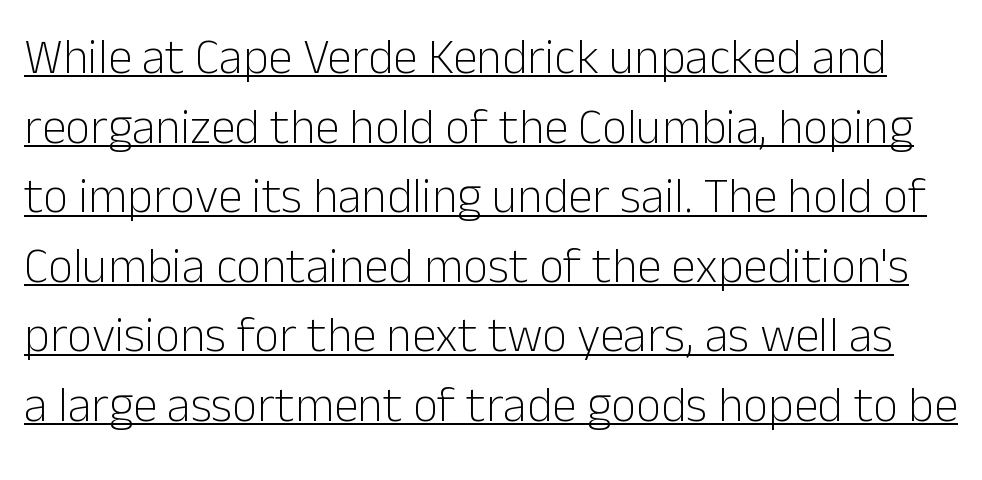
The image shows 49 px light sans-serif type, upright; set normal line spacing (1.42x), normal letter spacing, underlined; low stroke contrast and a medium x-height.
